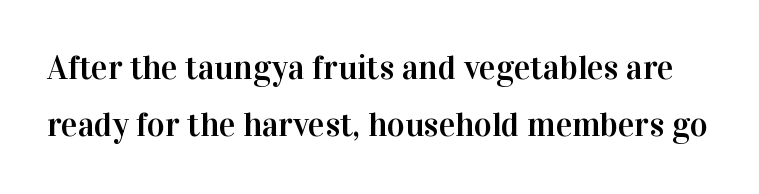
Q: Is the text italic (slanted)? A: No, it is upright.
Q: Is the typeface a serif or a sans-serif typeface? A: Serif.
Q: Is the text underlined? A: No.
Q: Is the spacing between letters normal or unusually wide? A: Normal.
Q: Is the spacing between lines tight, normal or loose? A: Normal.
Q: Width (condensed, normal, or wide)? A: Normal.
Q: Stroke contrast? A: High.
Q: x-height? A: Medium.
Q: Monospaced? A: No.
